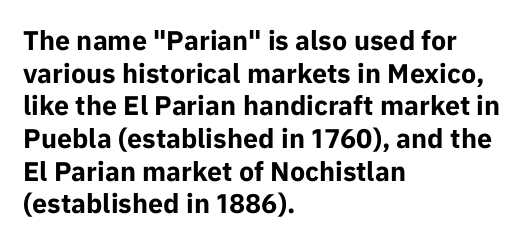
The glyphs are unaccompanied by any horizontal stroke below them. The passage shown is emphatically bold. The lettering holds an erect, upright posture throughout. Here the glyphs are tracked normally, forming tight word shapes.
